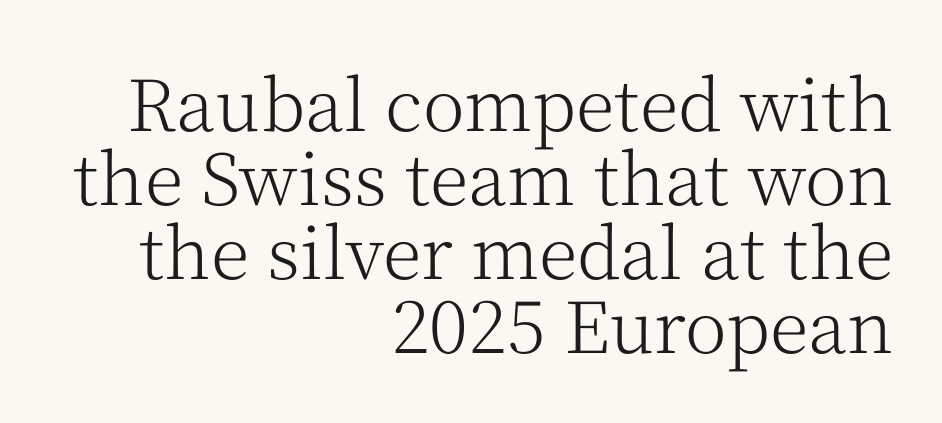
The image shows 71 px light serif type, upright; set right-aligned, tight line spacing (1.04x), normal letter spacing, not underlined; medium stroke contrast and a medium x-height.
